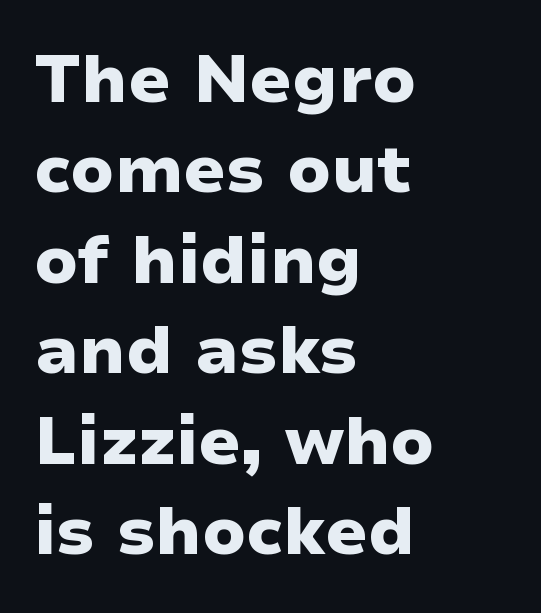
{"serif": "no", "italic": "no", "bold": "yes", "weight": "heavy", "width": "wide", "stroke_contrast": "low", "x_height": "medium", "monospaced": "no", "underline": "no", "align": "left", "line_spacing": "normal", "line_spacing_ratio": 1.35, "letter_spacing": "normal", "letter_spacing_em": 0.0, "glyph_px": 67}
